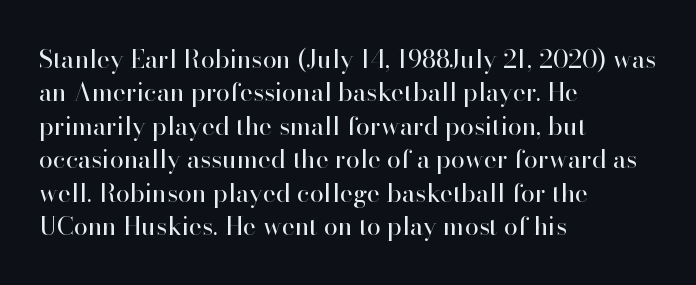
Notice how the stems are strictly vertical — no italics here. Clear beneath every line of the passage. Compared with typical paragraphs, the rows here are spaced about the same. The letters look calm and open, with moderate or lighter stems. Spacing between characters is what you'd get straight out of the box.
